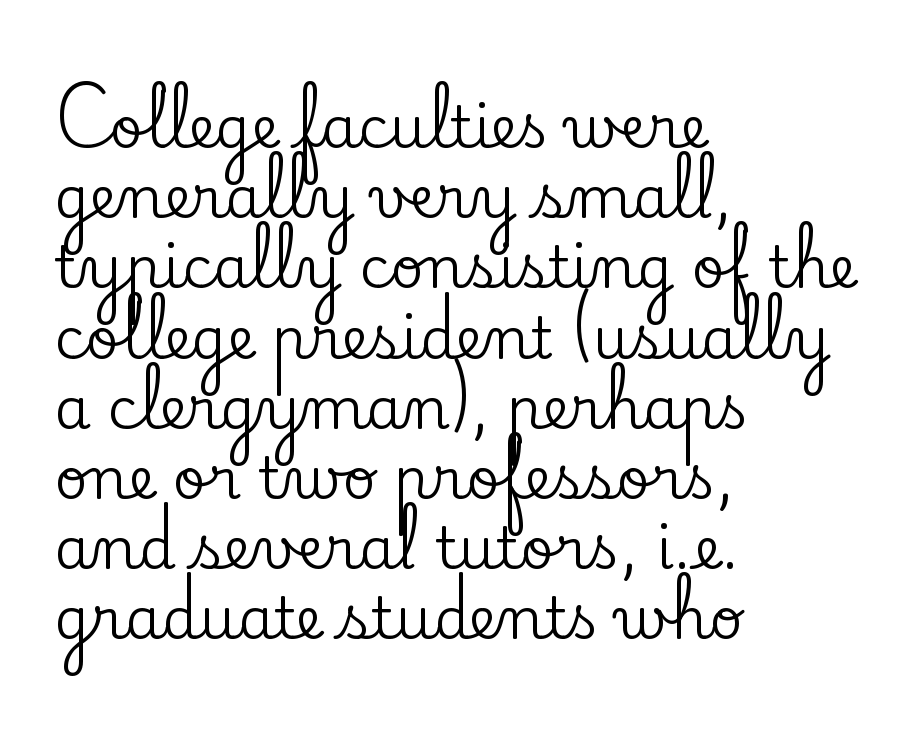
Leftover space on each line is placed entirely after the last word. This sample uses plain, unmodified letter spacing. Nobody drew a line under any word here. Varying glyph widths throughout — classic text-font behaviour. Is there any slant? The stems are plumb. The typeface chosen for these lines features serifs.
